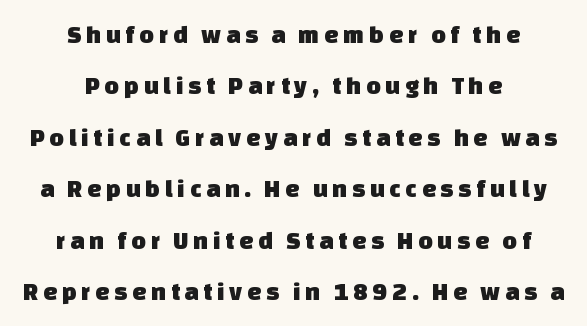
The image shows 25 px text type; set centered, loose line spacing (2.06x), not underlined.
